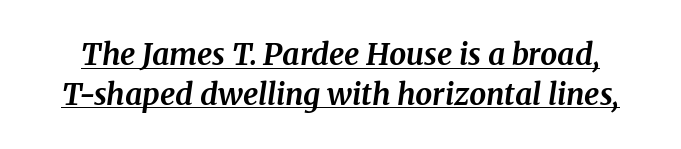
The image shows 30 px bold serif type, italic (leaning right); set normal line spacing (1.32x), normal letter spacing, underlined; medium stroke contrast and a medium x-height.
